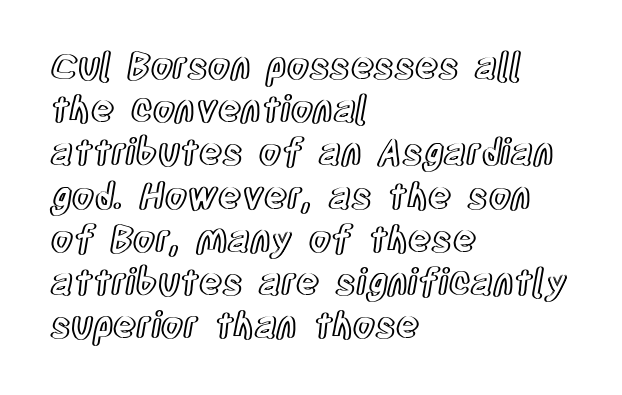
{"width": "condensed", "x_height": "large", "monospaced": "no", "underline": "no", "align": "left", "line_spacing_ratio": 1.2, "letter_spacing": "normal", "letter_spacing_em": 0.0, "glyph_px": 36}
